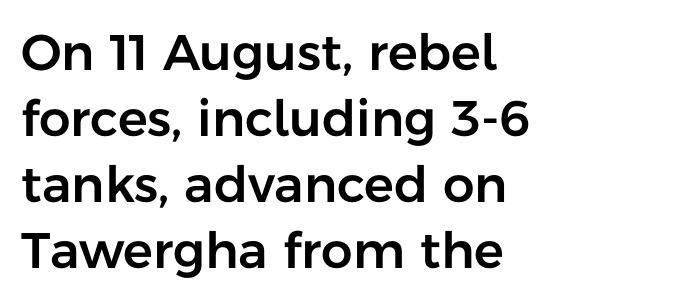
The image shows 50 px sans-serif type, upright; set left-aligned, normal line spacing (1.32x), normal letter spacing, not underlined; low stroke contrast and a medium x-height.
